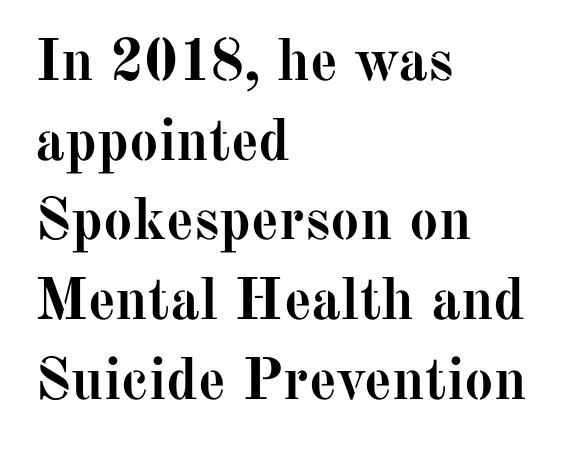
Q: Is the text bold? A: Yes.
Q: Is the text italic (slanted)? A: No, it is upright.
Q: Is the typeface a serif or a sans-serif typeface? A: Serif.
Q: Is the text underlined? A: No.
Q: How is the paragraph aligned? A: Left-aligned.
Q: Is the spacing between letters normal or unusually wide? A: Normal.
Q: Is the spacing between lines tight, normal or loose? A: Normal.
Q: Width (condensed, normal, or wide)? A: Normal.
Q: Stroke contrast? A: Medium.
Q: x-height? A: Medium.
Q: Monospaced? A: No.
